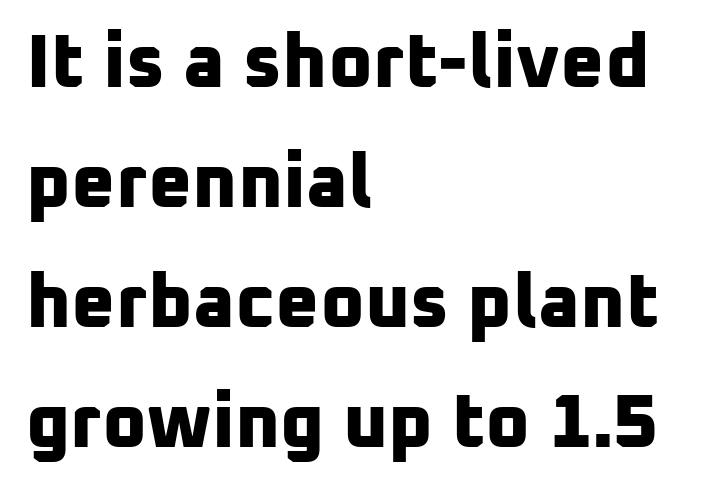
The image shows 76 px bold sans-serif type; set left-aligned, normal line spacing (1.58x), normal letter spacing, not underlined; low stroke contrast and a medium x-height.
